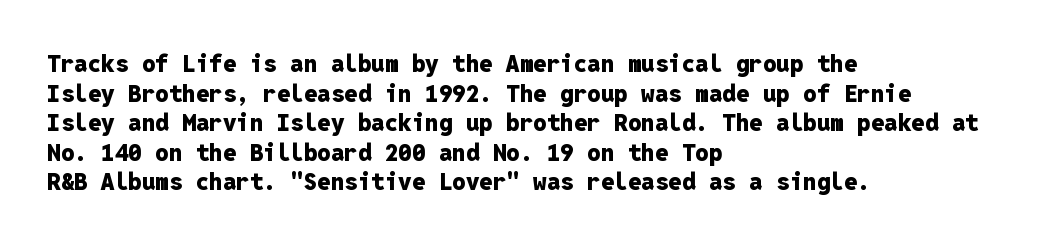
Nobody drew a line under any word here. The lettering stays uniformly vertical, giving the passage a roman look. Each word holds together tightly as a unit, with standard inter-letter gaps. A student would call this left alignment; a typographer would say flush left, rag right. Typographic density is high because the face is bold.
